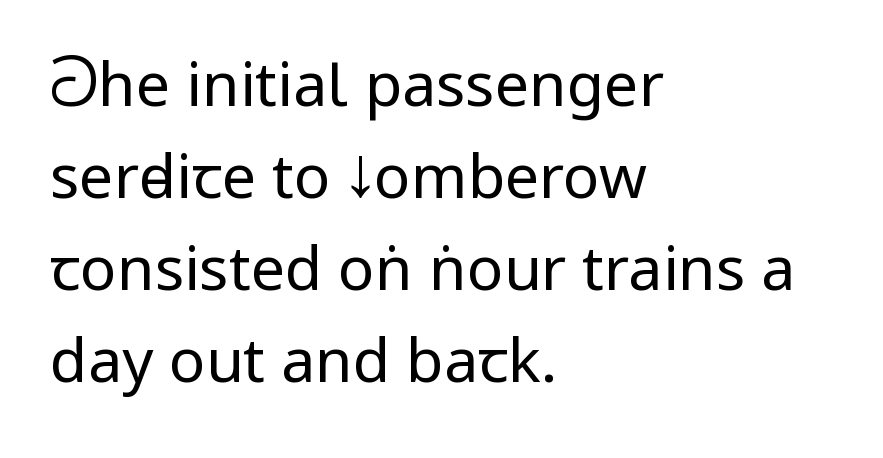
{"serif": "no", "italic": "no", "bold": "no", "weight": "regular", "width": "condensed", "stroke_contrast": "low", "underline": "no", "align": "left", "line_spacing": "normal", "line_spacing_ratio": 1.51, "letter_spacing": "normal", "letter_spacing_em": 0.0, "glyph_px": 61}
